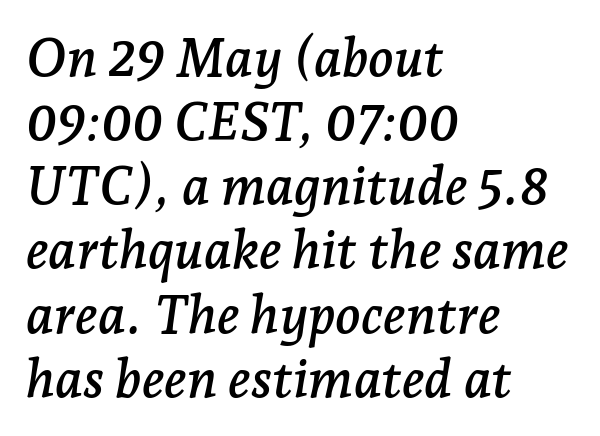
{"serif": "yes", "italic": "yes", "lean": "right", "slant_degrees": 7, "width": "normal", "stroke_contrast": "low", "x_height": "medium", "monospaced": "no", "underline": "no", "align": "left", "line_spacing_ratio": 1.21, "letter_spacing": "normal", "letter_spacing_em": 0.0, "glyph_px": 53}
